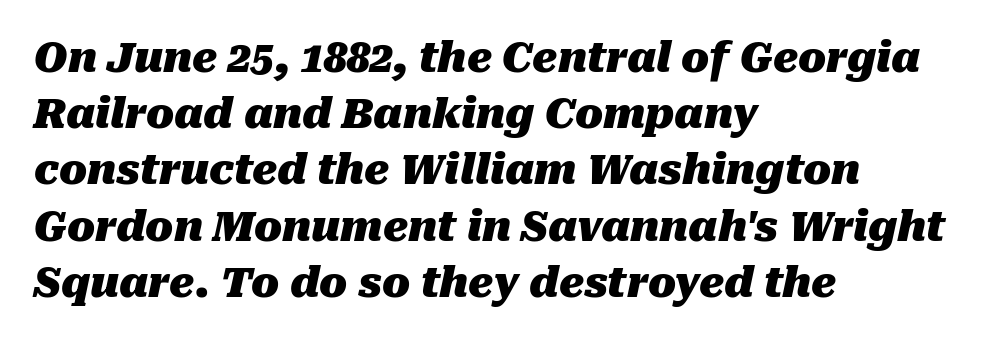
Q: Is the text bold? A: Yes.
Q: Is the text italic (slanted)? A: Yes, it leans right by about 10 degrees.
Q: Is the text underlined? A: No.
Q: How is the paragraph aligned? A: Left-aligned.
Q: Is the spacing between letters normal or unusually wide? A: Normal.
Q: Is the spacing between lines tight, normal or loose? A: Normal.
Q: Width (condensed, normal, or wide)? A: Normal.
Q: Stroke contrast? A: Medium.
Q: x-height? A: Medium.
Q: Monospaced? A: No.
